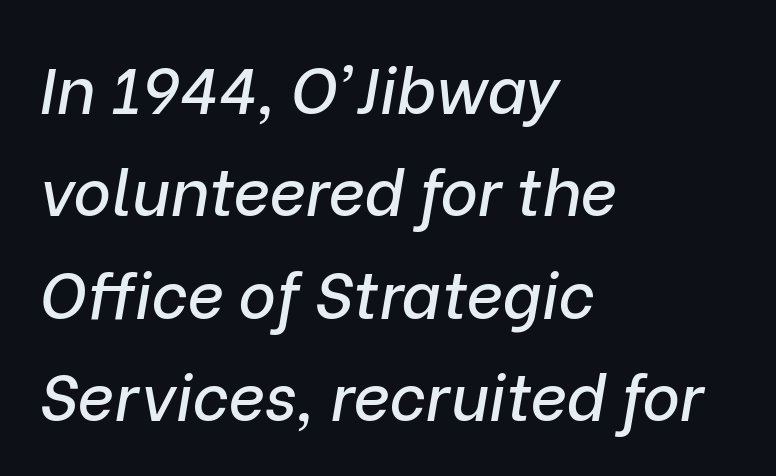
The image shows 64 px text type, italic (leaning right); set left-aligned, normal line spacing (1.6x), normal letter spacing, not underlined; low stroke contrast and a medium x-height.
